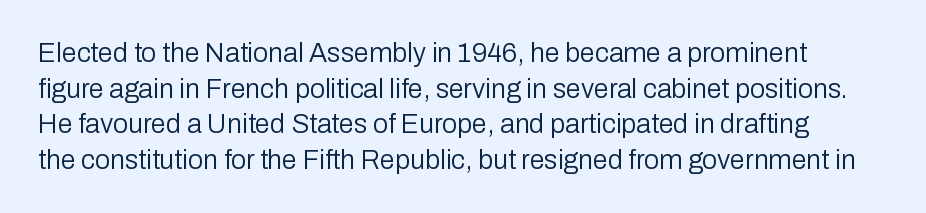
Only glyphs here, with clear space below each row. Does extra space separate the letters? No, they use regular spacing. Style check: upright. This sample keeps an unexceptional amount of space between lines. No extra ink here — the face is not bold.
